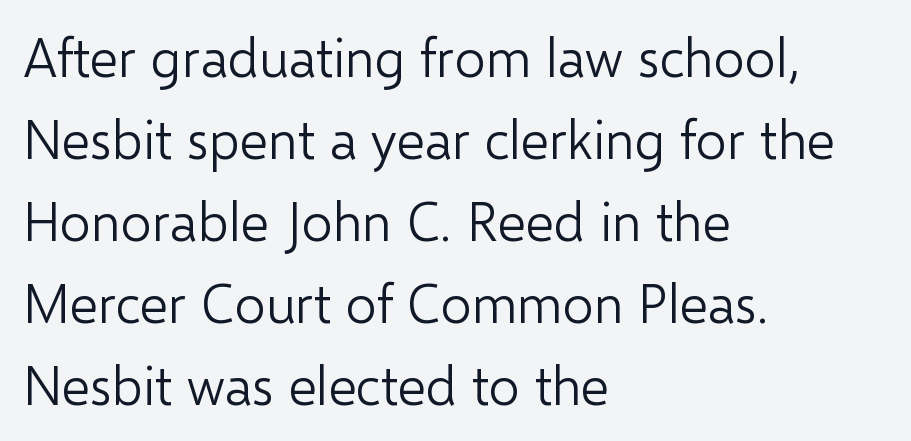
Q: Is the text bold? A: No.
Q: Is the text italic (slanted)? A: No, it is upright.
Q: Is the typeface a serif or a sans-serif typeface? A: Sans-serif.
Q: Is the text underlined? A: No.
Q: How is the paragraph aligned? A: Left-aligned.
Q: Is the spacing between letters normal or unusually wide? A: Normal.
Q: Is the spacing between lines tight, normal or loose? A: Normal.
Q: Width (condensed, normal, or wide)? A: Normal.
Q: Stroke contrast? A: Low.
Q: x-height? A: Medium.
Q: Monospaced? A: No.
